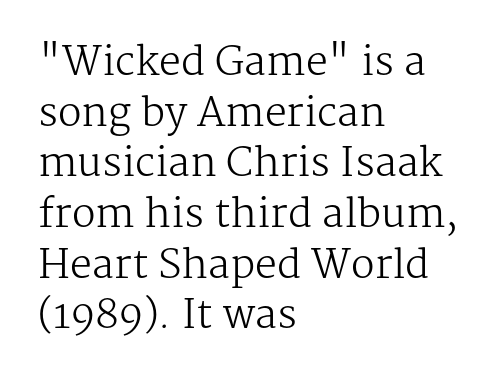
No extra ink here — the face is not bold. Unlike a clean sans, this face finishes its strokes with serifs. Do the characters align in a grid? No, the font is proportional. Does the leading feel generous? No, just average.
